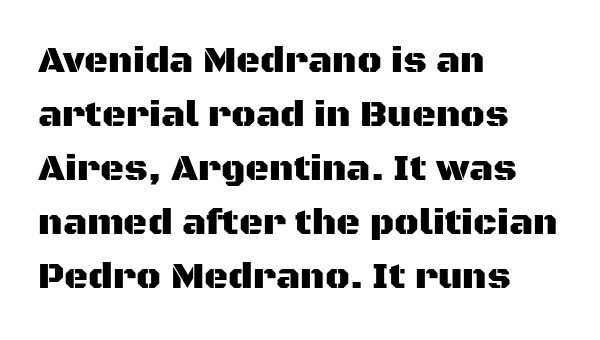
The image shows 37 px sans-serif type, upright; set left-aligned, normal line spacing (1.46x), normal letter spacing, not underlined; medium stroke contrast and a large x-height.
